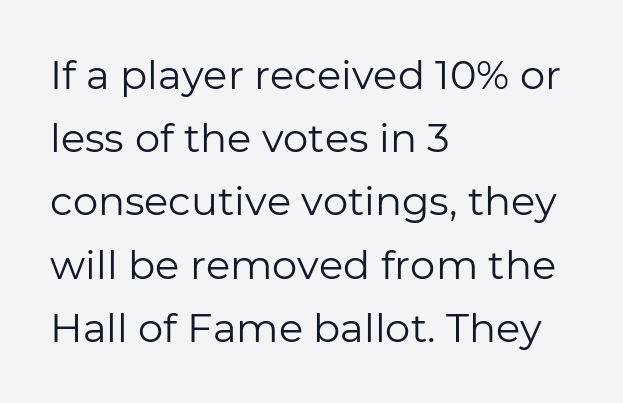
The image shows 40 px regular-weight sans-serif type, upright; set left-aligned, normal line spacing (1.58x), normal letter spacing, not underlined; low stroke contrast and a medium x-height.
